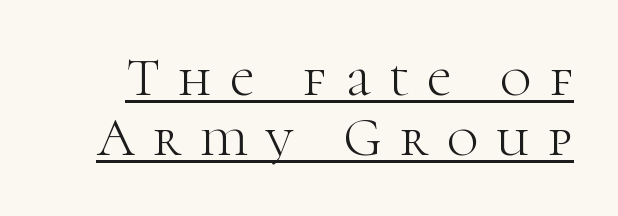
{"serif": "yes", "italic": "no", "bold": "no", "weight": "light", "width": "normal", "stroke_contrast": "high", "x_height": "medium", "monospaced": "no", "underline": "yes", "line_spacing": "tight", "line_spacing_ratio": 1.11, "letter_spacing": "wide", "letter_spacing_em": 0.34, "glyph_px": 54}
